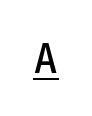
The face used here is rendered with a markedly widened letterfit. Upright lettering throughout. The rendering uses typewriter-style spacing with identical character cells. Type style note: lacks serifs. This sample carries an underscore along the baseline area.
